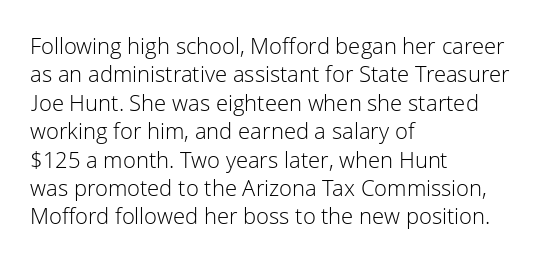
The image shows 22 px text type, upright; set left-aligned, normal line spacing (1.29x), normal letter spacing, not underlined.
